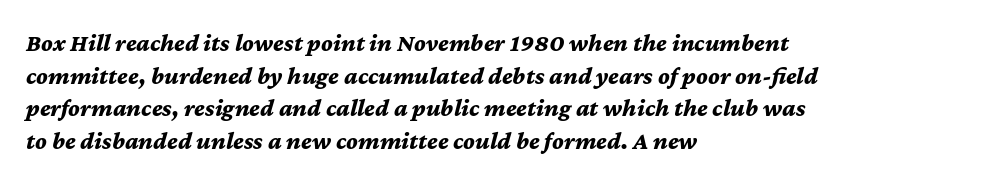
The image shows 25 px bold type, italic (leaning right); set left-aligned, normal line spacing (1.31x), normal letter spacing, not underlined.
